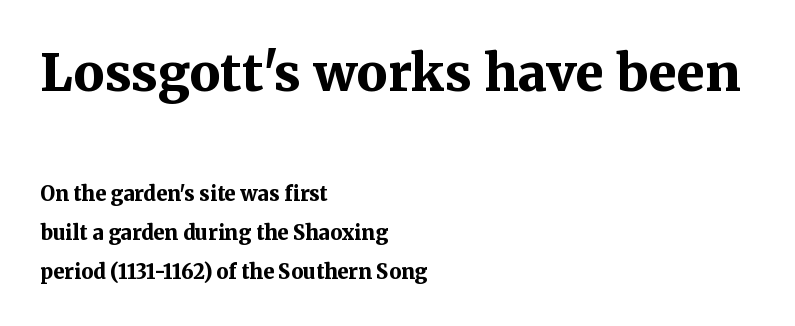
These lines keep a tight, regular rhythm from letter to letter. The lettering holds an erect, upright posture throughout. Caption: upper text group enlarged, lower text group reduced. The letters are bold, with thick, heavy strokes.
